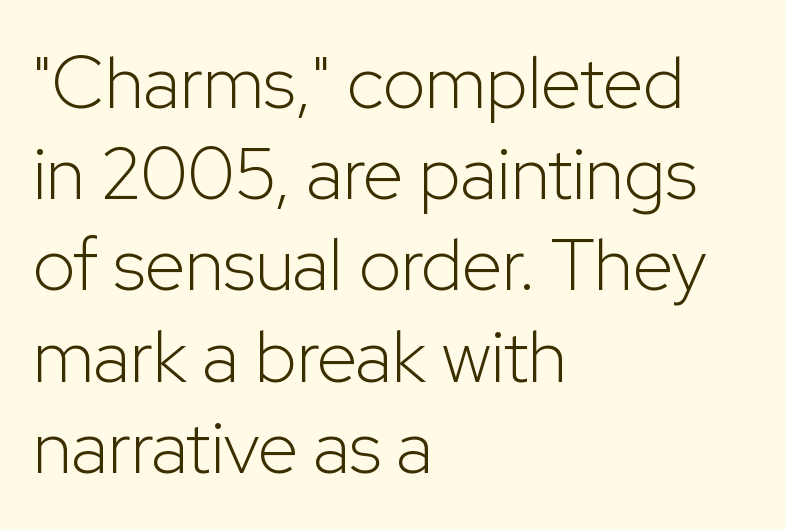
Nope, not italic — everything's standing straight. This is sans-serif lettering, the kind often seen on screens and signage. The words here are not underlined. This sample has the flowing, uneven cadence of proportional lettering.
